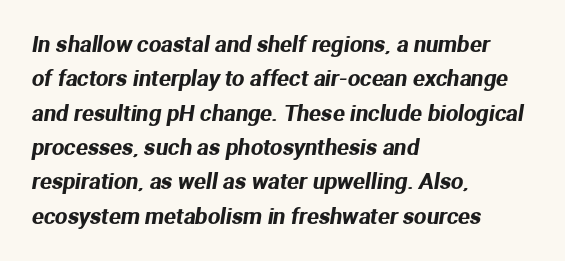
Every row of glyphs begins at an identical x-position on the left. Spacing between characters is what you'd get straight out of the box. Honestly, there is no underline to notice here at all. Regular leading.
